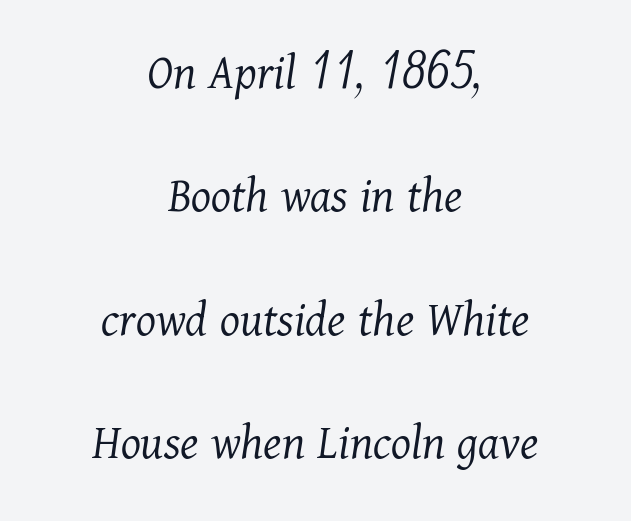
The image shows 51 px light serif type, italic (leaning right); set centered, loose line spacing (2.42x), normal letter spacing, not underlined; medium stroke contrast and a medium x-height.
